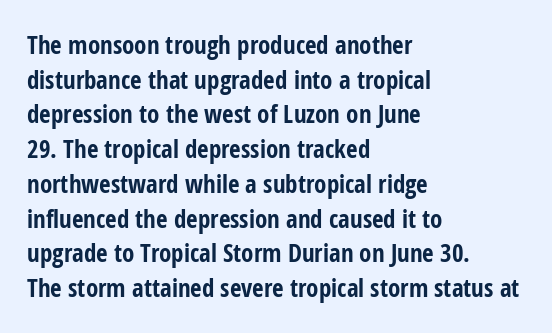
{"italic": "no", "bold": "yes", "underline": "no", "align": "left", "line_spacing": "normal", "line_spacing_ratio": 1.39, "letter_spacing": "normal", "letter_spacing_em": 0.0, "glyph_px": 25}
